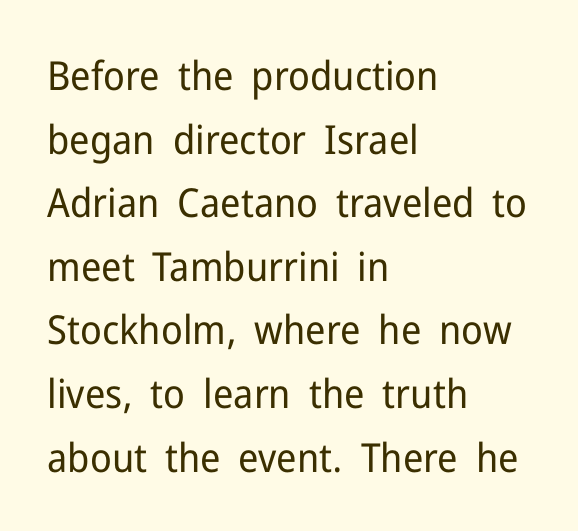
{"serif": "no", "italic": "no", "bold": "no", "weight": "regular", "width": "normal", "stroke_contrast": "low", "x_height": "medium", "monospaced": "no", "underline": "no", "align": "left", "line_spacing": "normal", "line_spacing_ratio": 1.59, "letter_spacing": "normal", "letter_spacing_em": 0.0, "glyph_px": 40}
